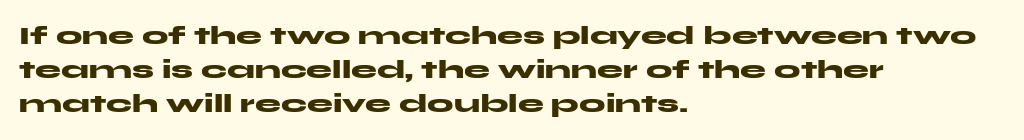
Typeset ragged right — the left edge is the straight one. Words float on clear page, feet unadorned. Vertically, the passage feels balanced, rows spaced as you'd expect. This sample uses plain, unmodified letter spacing. Summary of weight: heavy, a full bold. Characters remain perfectly vertical along every line.
